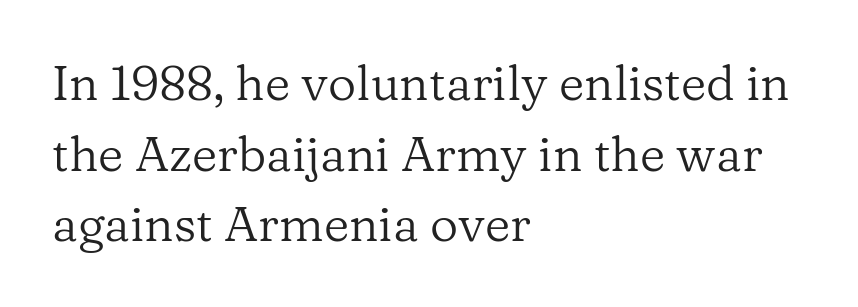
Leading matches the norm, producing a regular column. What stands out about the letter spacing? Nothing — it is the standard amount. The passage shown is typed in a proportional face where columns would drift. Is the stroke heavy? The answer is a plain regular-or-lighter. The characters display serif detailing at their extremities.
